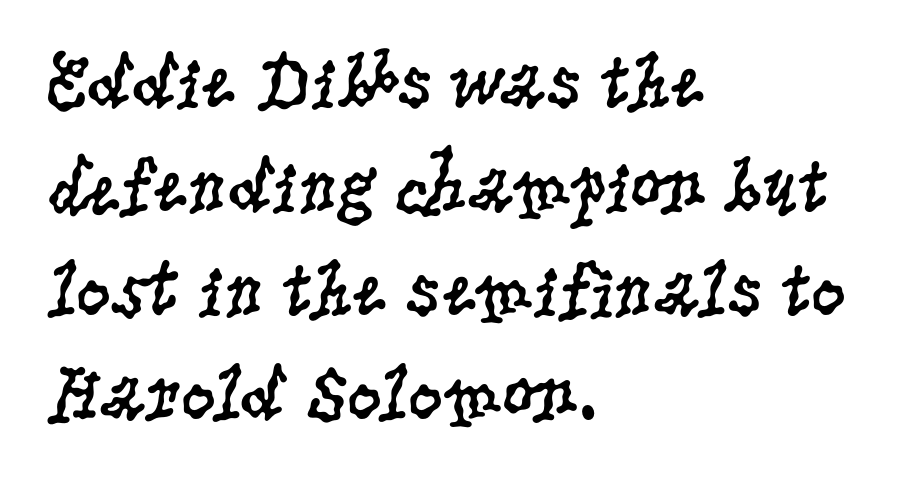
The image shows 77 px regular-weight, condensed serif type; set left-aligned, normal line spacing (1.35x), normal letter spacing, not underlined; low stroke contrast and a large x-height.
